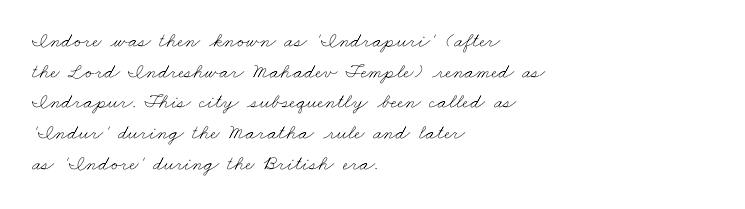
{"bold": "no", "underline": "no", "align": "left", "line_spacing": "normal", "line_spacing_ratio": 1.46, "letter_spacing": "normal", "letter_spacing_em": 0.0, "glyph_px": 21}
